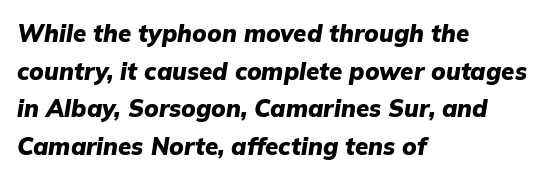
Q: Is the text bold? A: Yes.
Q: Is the text italic (slanted)? A: Yes, it leans right by about 9 degrees.
Q: Is the text underlined? A: No.
Q: How is the paragraph aligned? A: Left-aligned.
Q: Is the spacing between letters normal or unusually wide? A: Normal.
Q: Is the spacing between lines tight, normal or loose? A: Normal.
